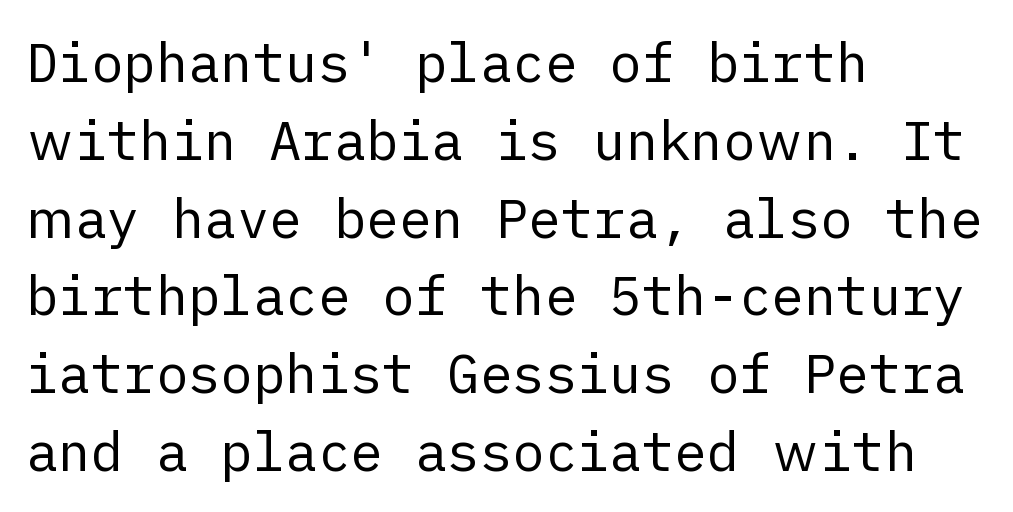
The image shows 54 px regular-weight sans-serif type, upright; set left-aligned, normal line spacing (1.44x), normal letter spacing, not underlined; low stroke contrast and a medium x-height.
